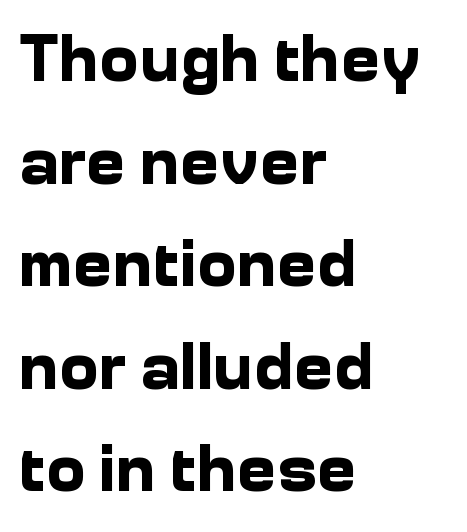
The image shows 67 px bold sans-serif type, upright; set left-aligned, normal line spacing (1.53x), normal letter spacing, not underlined; low stroke contrast and a medium x-height.
